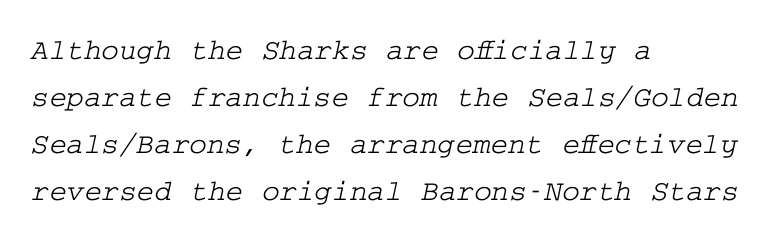
The image shows 30 px wide serif type; set left-aligned, normal line spacing (1.57x), normal letter spacing, not underlined; low stroke contrast and a medium x-height.
